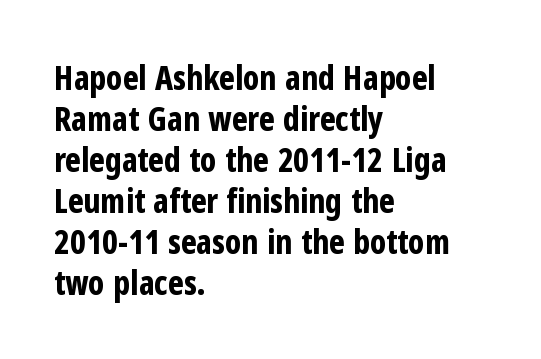
Q: Is the text bold? A: Yes.
Q: Is the text italic (slanted)? A: No, it is upright.
Q: Is the typeface a serif or a sans-serif typeface? A: Sans-serif.
Q: Is the text underlined? A: No.
Q: How is the paragraph aligned? A: Left-aligned.
Q: Is the spacing between letters normal or unusually wide? A: Normal.
Q: Width (condensed, normal, or wide)? A: Condensed.
Q: Stroke contrast? A: Low.
Q: x-height? A: Medium.
Q: Monospaced? A: No.
